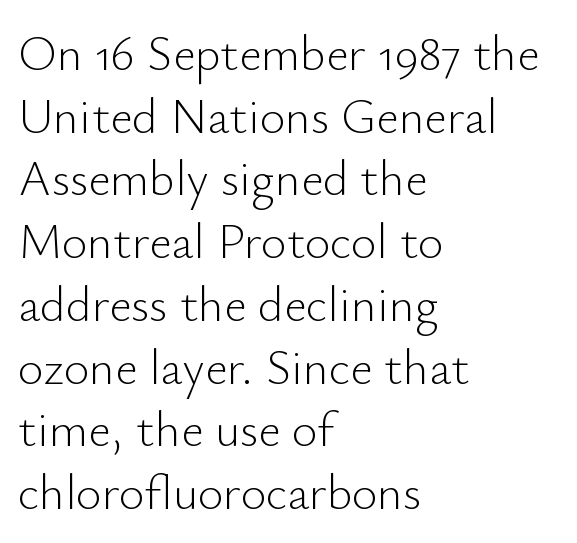
The image shows 49 px light sans-serif type, upright; set left-aligned, normal line spacing (1.28x), normal letter spacing, not underlined; low stroke contrast and a small x-height.
